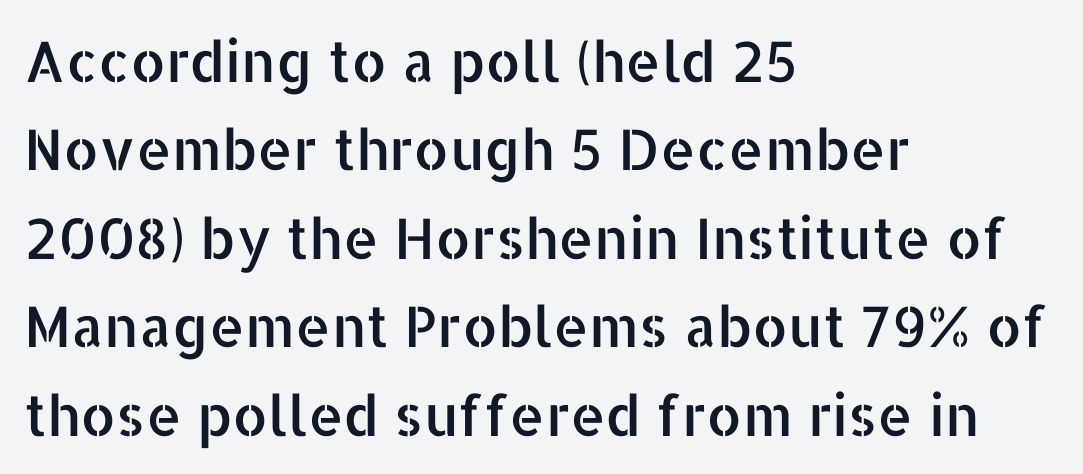
The image shows 56 px sans-serif type, upright; set left-aligned, normal line spacing (1.58x), normal letter spacing, not underlined; low stroke contrast and a medium x-height.
